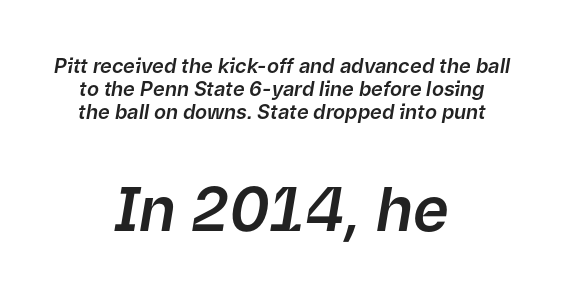
Q: Is the text italic (slanted)? A: Yes, it leans right by about 9 degrees.
Q: Is the text underlined? A: No.
Q: How is the paragraph aligned? A: Centered.
Q: Is the spacing between letters normal or unusually wide? A: Normal.
Q: Is the spacing between lines tight, normal or loose? A: Tight.
Q: Which block of text is set in a larger size, the first (top) or the second (bottom)? A: The second (bottom) one.
Q: Width (condensed, normal, or wide)? A: Normal.
Q: Stroke contrast? A: Low.
Q: x-height? A: Medium.
Q: Monospaced? A: No.
